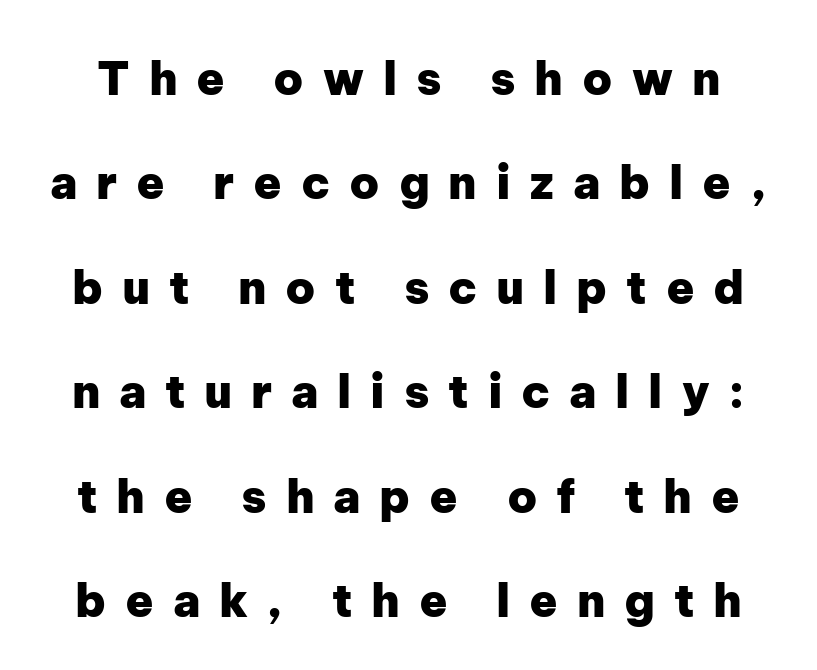
Serifs: no, the terminals of the letterforms are clean. The letters stand upright; this is a roman face. Think of a printed novel: that variable character pitch is what you see here. Caption: expanded tracking, letters set apart. The glyphs have the mass of a bold cut. Loosely led — the rows are spread out.
